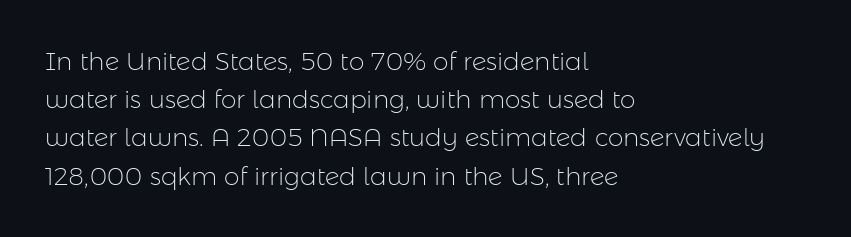
The image shows 25 px text type, upright; set left-aligned, normal line spacing (1.53x), normal letter spacing, not underlined.
